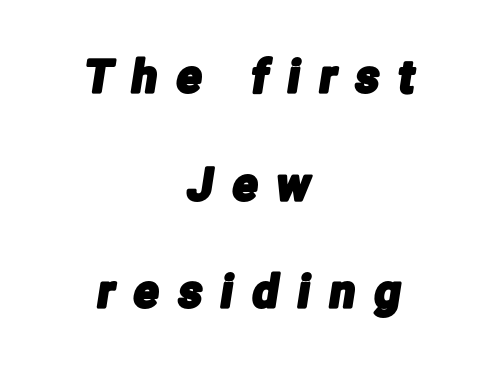
A clean baseline with only descenders dipping below it. Spacing verdict: proportional, widths tailored to each character. Between one letter and the next there's a generous, obvious gap. A student would call this center alignment; a typographer would say set centered. Regarding serifs, this sample does without them.
